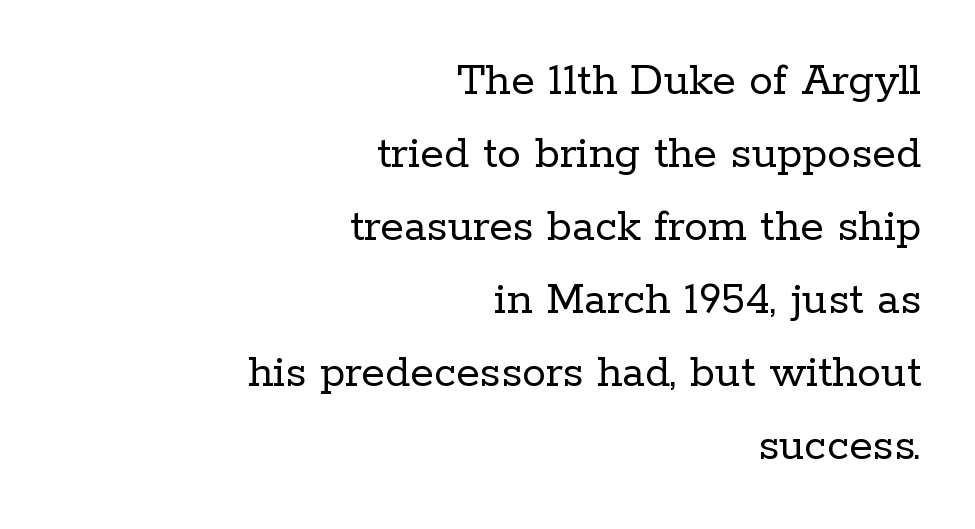
Q: Is the text bold? A: No.
Q: Is the text italic (slanted)? A: No, it is upright.
Q: Is the typeface a serif or a sans-serif typeface? A: Serif.
Q: Is the text underlined? A: No.
Q: How is the paragraph aligned? A: Right-aligned.
Q: Is the spacing between letters normal or unusually wide? A: Normal.
Q: Is the spacing between lines tight, normal or loose? A: Normal.
Q: Width (condensed, normal, or wide)? A: Normal.
Q: Stroke contrast? A: Low.
Q: x-height? A: Medium.
Q: Monospaced? A: No.
